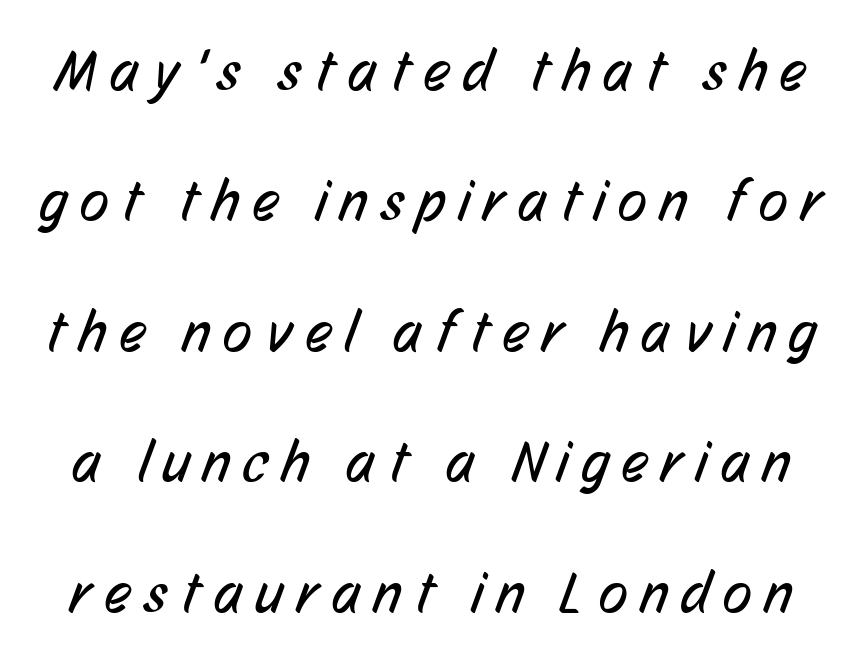
{"serif": "no", "bold": "no", "weight": "regular", "width": "condensed", "stroke_contrast": "low", "x_height": "medium", "monospaced": "no", "underline": "no", "line_spacing": "loose", "line_spacing_ratio": 2.21, "letter_spacing": "wide", "letter_spacing_em": 0.23, "glyph_px": 59}
